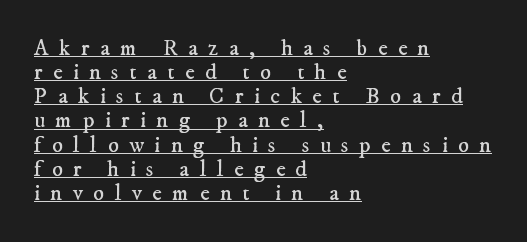
Q: Is the text bold? A: No.
Q: Is the text underlined? A: Yes.
Q: How is the paragraph aligned? A: Left-aligned.
Q: Is the spacing between letters normal or unusually wide? A: Unusually wide.
Q: Is the spacing between lines tight, normal or loose? A: Tight.
